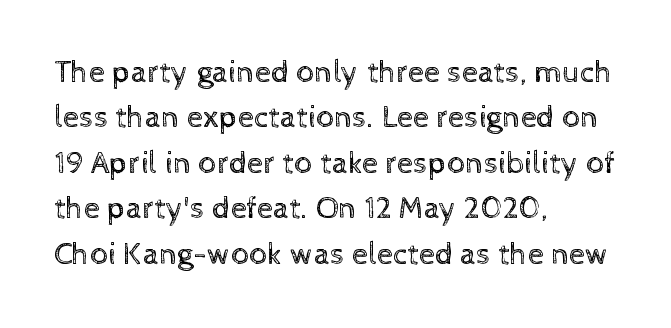
Note the varied advance widths — an 'i' is clearly narrower than an 'm'. The designer left line spacing at the default. Underlining? Definitely not there. Ink coverage per letter is moderate at most.
